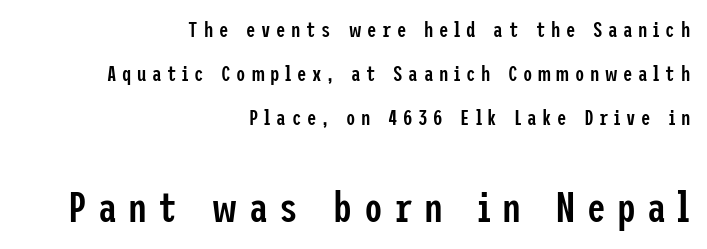
The image shows 42 px semibold, condensed sans-serif type, upright; set right-aligned, loose line spacing (2.1x), unusually wide letter spacing (+0.27 em), not underlined; the second (bottom) block is 2.0x larger; low stroke contrast and a medium x-height.
